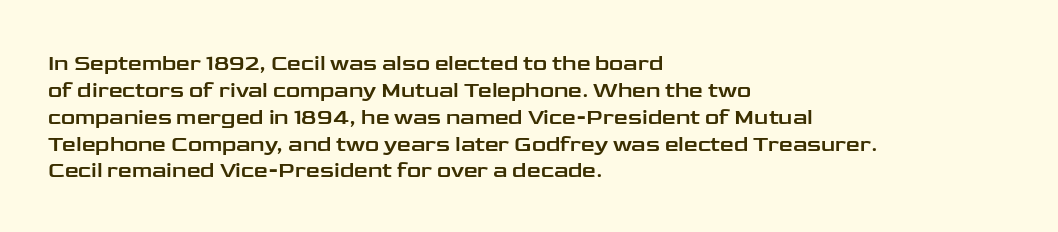
{"italic": "no", "underline": "no", "align": "left", "line_spacing_ratio": 1.22, "letter_spacing": "normal", "letter_spacing_em": 0.0, "glyph_px": 22}
